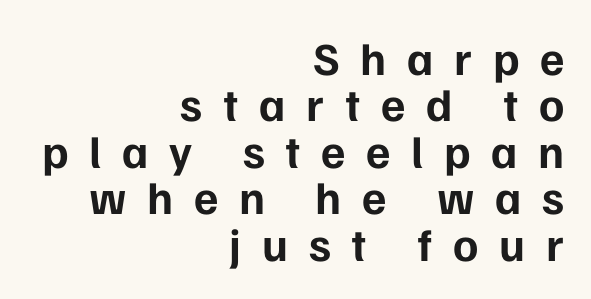
The lines are packed closely together with very little leading. Looks like regular typesetting: each glyph gets only the width it needs. Which margin do the lines hug? The right one — the left edge is uneven. This rendering widens character spacing well past its baseline value. Classification — sans serif. Designer's note — italics off, roman on.
